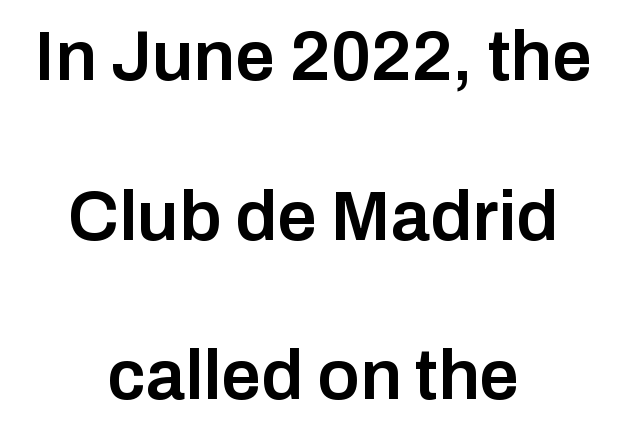
Are there feet on the stems? There aren't — it's a sans. Lines of text with bare space underneath. Each line is balanced around a shared central axis. The letters sit at their default tracking, neither squeezed nor spread. Look at the stroke-to-counter ratio: somewhat heavy, a semibold. Character widths vary here, with narrow letters taking less room than wide ones.
